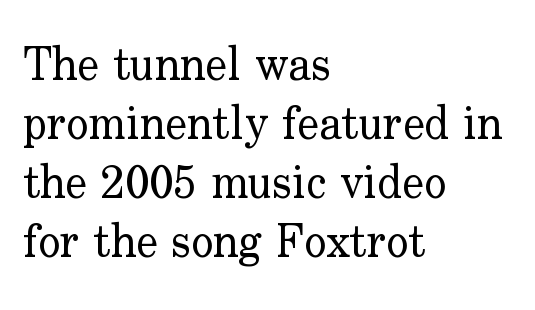
The image shows 46 px regular-weight serif type, upright; set left-aligned, normal line spacing (1.28x), normal letter spacing, not underlined; low stroke contrast and a small x-height.
